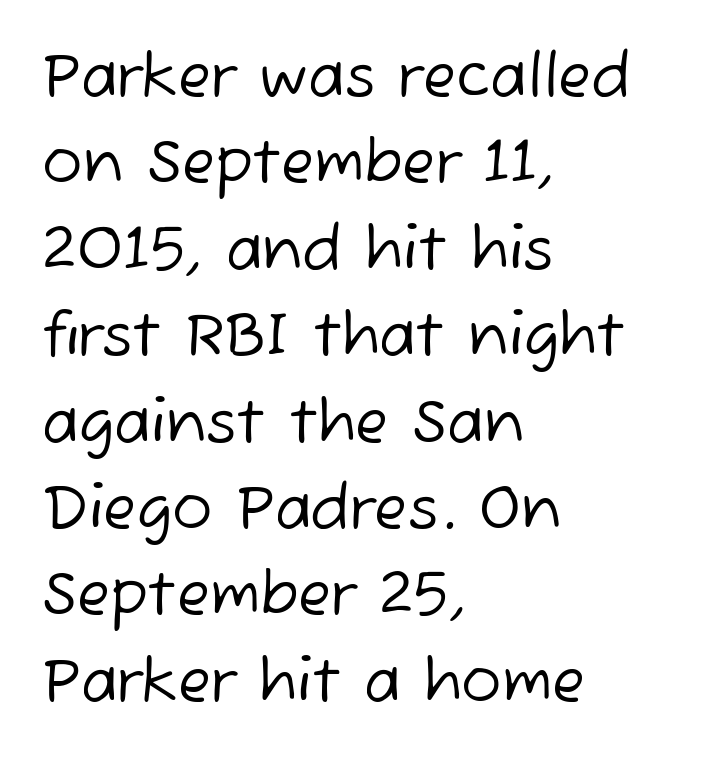
The image shows 60 px regular-weight sans-serif type; set left-aligned, normal line spacing (1.44x), normal letter spacing, not underlined; low stroke contrast and a medium x-height.
